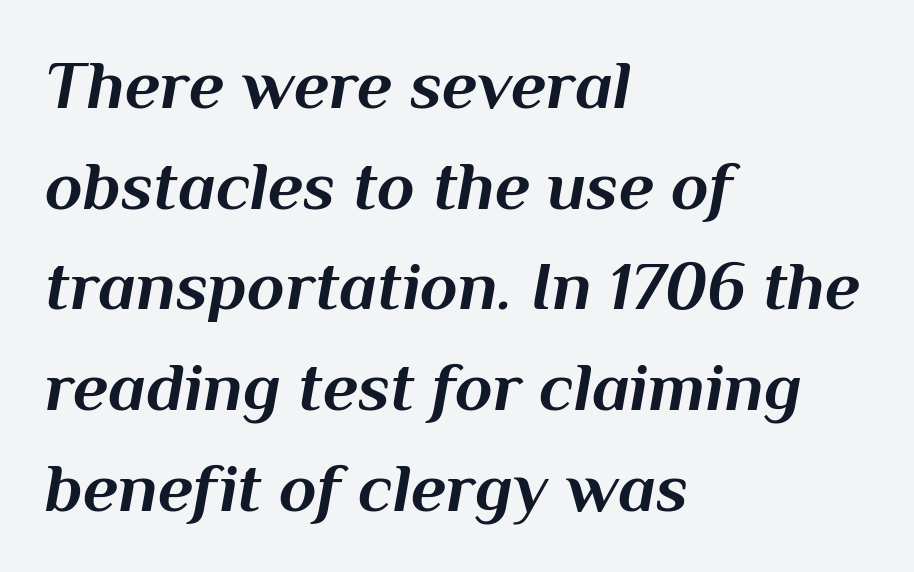
Q: Is the text bold? A: Yes.
Q: Is the text italic (slanted)? A: Yes, it leans right by about 10 degrees.
Q: Is the text underlined? A: No.
Q: How is the paragraph aligned? A: Left-aligned.
Q: Is the spacing between letters normal or unusually wide? A: Normal.
Q: Is the spacing between lines tight, normal or loose? A: Normal.
Q: Width (condensed, normal, or wide)? A: Normal.
Q: Stroke contrast? A: Medium.
Q: x-height? A: Medium.
Q: Monospaced? A: No.
